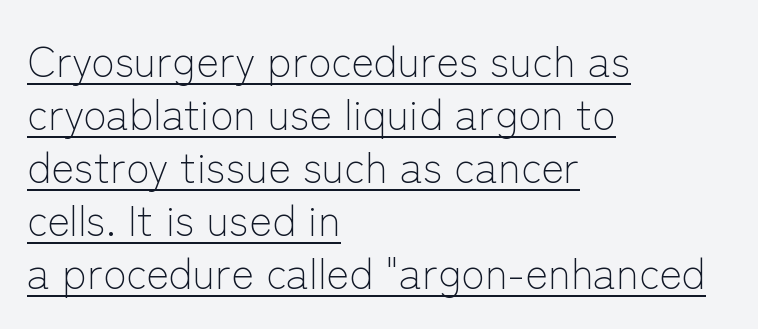
The image shows 43 px light sans-serif type, upright; set left-aligned, line spacing 1.23x, normal letter spacing, underlined; low stroke contrast and a medium x-height.
